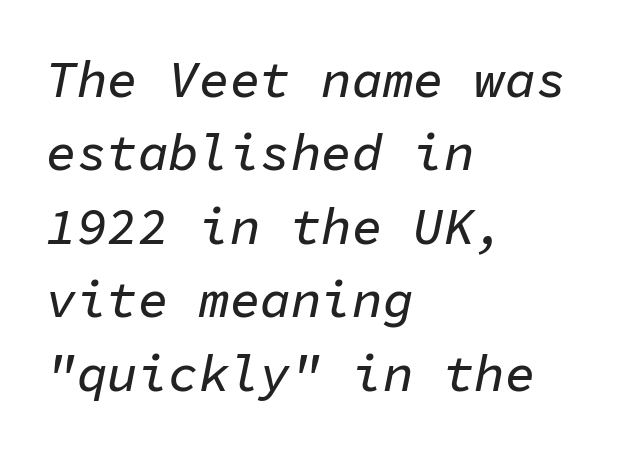
{"italic": "yes", "lean": "right", "slant_degrees": 11, "width": "normal", "stroke_contrast": "low", "x_height": "medium", "monospaced": "yes", "underline": "no", "align": "left", "line_spacing": "normal", "line_spacing_ratio": 1.44, "letter_spacing": "normal", "letter_spacing_em": 0.0, "glyph_px": 51}
